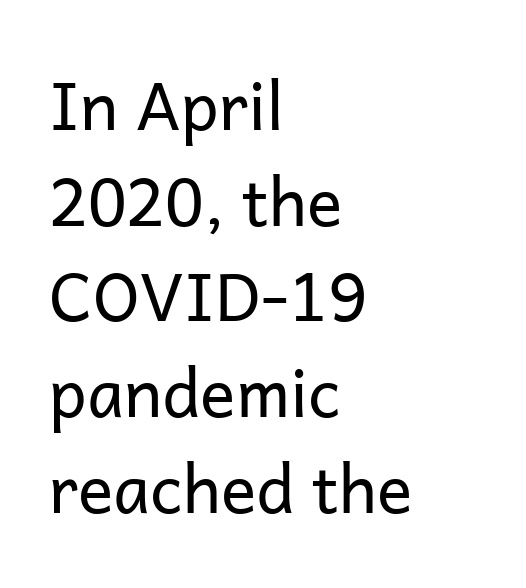
{"serif": "no", "italic": "no", "bold": "no", "weight": "regular", "width": "normal", "stroke_contrast": "low", "x_height": "medium", "monospaced": "no", "underline": "no", "align": "left", "line_spacing": "normal", "line_spacing_ratio": 1.45, "letter_spacing": "normal", "letter_spacing_em": 0.0, "glyph_px": 66}
